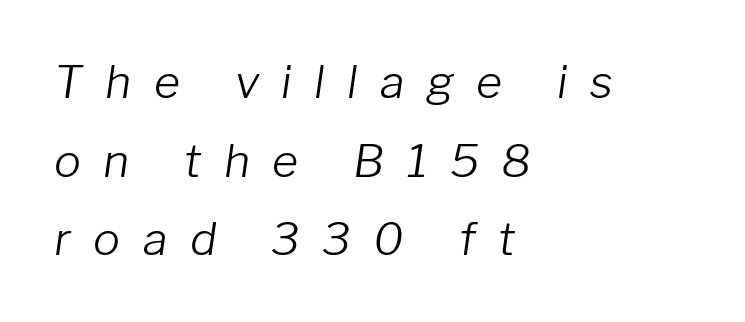
{"italic": "yes", "lean": "right", "slant_degrees": 8, "bold": "no", "weight": "light", "width": "normal", "stroke_contrast": "low", "x_height": "medium", "monospaced": "no", "underline": "no", "align": "left", "line_spacing_ratio": 1.75, "letter_spacing": "wide", "letter_spacing_em": 0.5, "glyph_px": 45}
